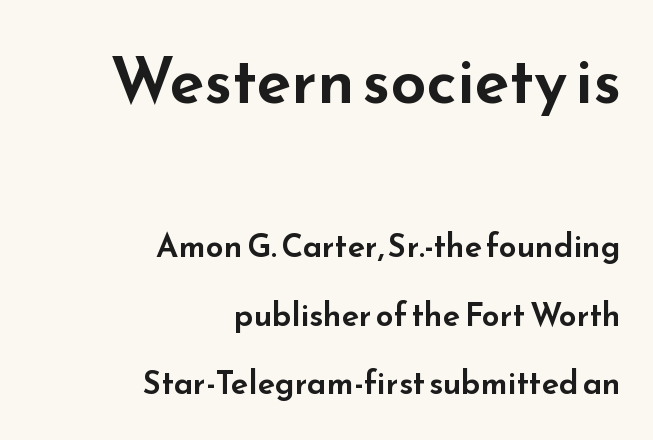
Q: Is the text italic (slanted)? A: No, it is upright.
Q: Is the typeface a serif or a sans-serif typeface? A: Sans-serif.
Q: Is the text underlined? A: No.
Q: How is the paragraph aligned? A: Right-aligned.
Q: Is the spacing between letters normal or unusually wide? A: Normal.
Q: Is the spacing between lines tight, normal or loose? A: Loose.
Q: Which block of text is set in a larger size, the first (top) or the second (bottom)? A: The first (top) one.
Q: Width (condensed, normal, or wide)? A: Wide.
Q: Stroke contrast? A: Low.
Q: x-height? A: Small.
Q: Monospaced? A: No.
